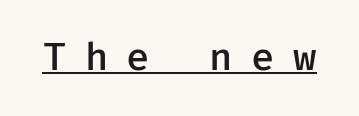
{"serif": "no", "italic": "no", "bold": "semi", "weight": "semibold", "width": "normal", "stroke_contrast": "low", "x_height": "medium", "monospaced": "yes", "underline": "yes", "letter_spacing": "wide", "letter_spacing_em": 0.48, "glyph_px": 38}
